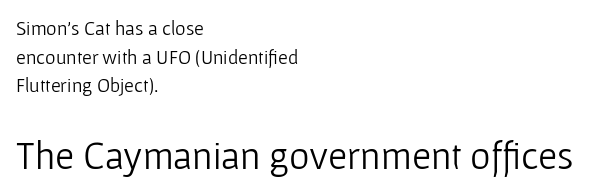
Q: Is the text bold? A: No.
Q: Is the text italic (slanted)? A: No, it is upright.
Q: Is the typeface a serif or a sans-serif typeface? A: Sans-serif.
Q: Is the text underlined? A: No.
Q: How is the paragraph aligned? A: Left-aligned.
Q: Is the spacing between letters normal or unusually wide? A: Normal.
Q: Is the spacing between lines tight, normal or loose? A: Normal.
Q: Which block of text is set in a larger size, the first (top) or the second (bottom)? A: The second (bottom) one.
Q: Width (condensed, normal, or wide)? A: Normal.
Q: Stroke contrast? A: Low.
Q: x-height? A: Medium.
Q: Monospaced? A: No.
